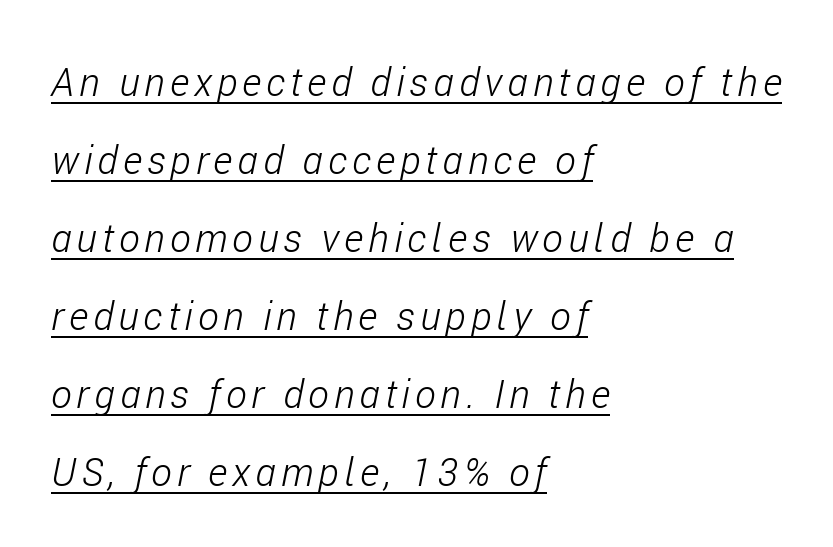
The image shows 39 px light, condensed type, italic (leaning right); set left-aligned, loose line spacing (2.0x), underlined; low stroke contrast and a medium x-height.
